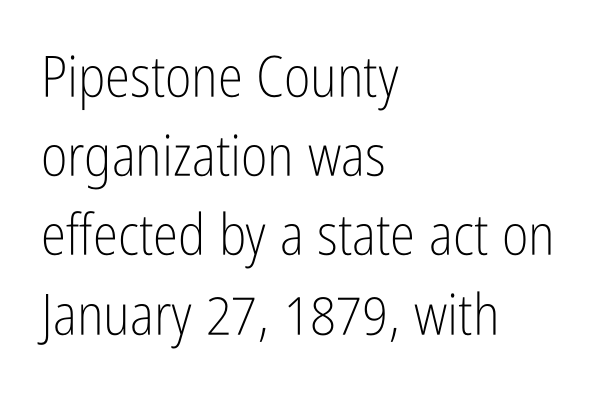
{"serif": "no", "italic": "no", "bold": "no", "weight": "light", "width": "condensed", "stroke_contrast": "low", "x_height": "medium", "monospaced": "no", "underline": "no", "align": "left", "line_spacing": "normal", "line_spacing_ratio": 1.39, "letter_spacing": "normal", "letter_spacing_em": 0.0, "glyph_px": 57}
